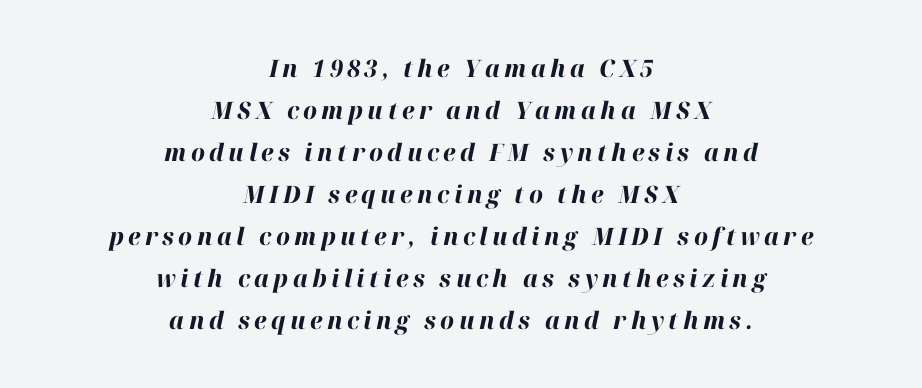
{"italic": "yes", "lean": "right", "slant_degrees": 12, "bold": "yes", "underline": "no", "align": "center", "line_spacing_ratio": 1.75, "glyph_px": 24}
